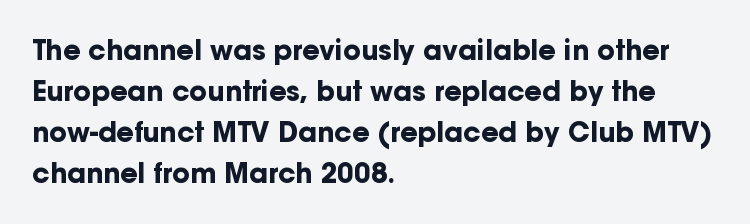
Q: Is the text bold? A: Yes.
Q: Is the text italic (slanted)? A: No, it is upright.
Q: Is the text underlined? A: No.
Q: How is the paragraph aligned? A: Left-aligned.
Q: Is the spacing between letters normal or unusually wide? A: Normal.
Q: Is the spacing between lines tight, normal or loose? A: Normal.
